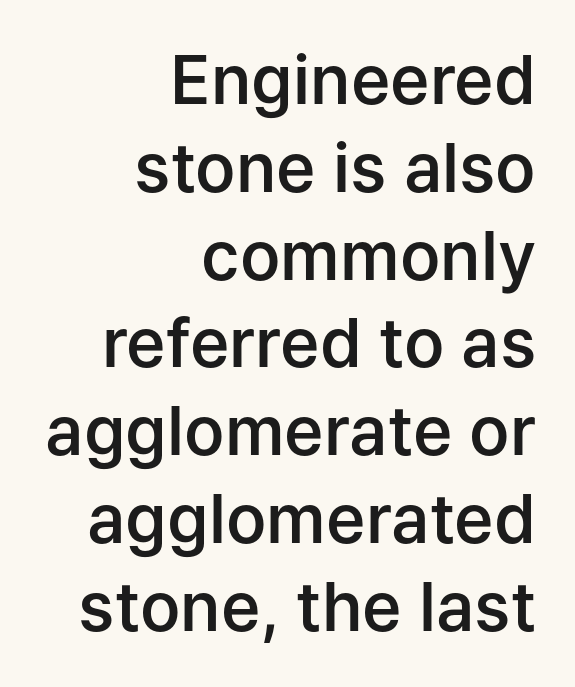
The image shows 67 px semibold sans-serif type, upright; set right-aligned, normal line spacing (1.31x), normal letter spacing, not underlined; low stroke contrast and a medium x-height.
